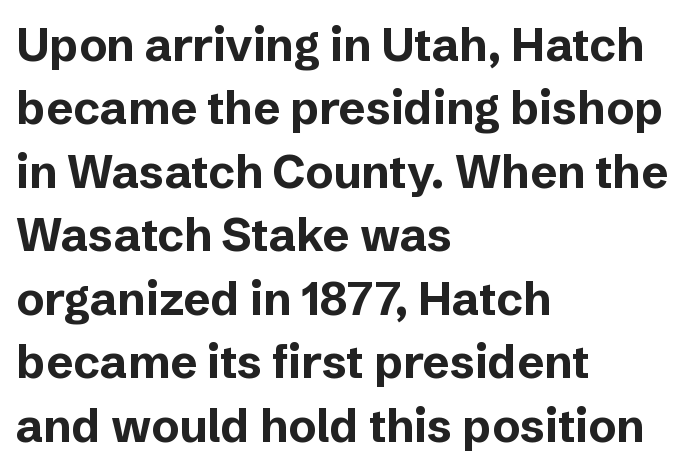
The image shows 46 px bold sans-serif type, upright; set left-aligned, normal line spacing (1.38x), normal letter spacing, not underlined; low stroke contrast and a medium x-height.
